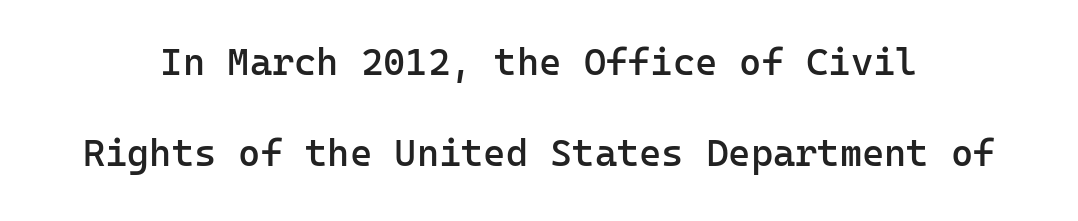
The image shows 38 px semibold sans-serif type, upright, monospaced; set loose line spacing (2.4x), normal letter spacing, not underlined; low stroke contrast and a medium x-height.
